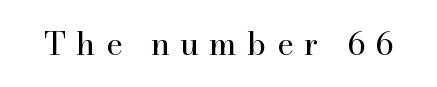
{"serif": "yes", "italic": "no", "bold": "no", "weight": "regular", "width": "normal", "stroke_contrast": "high", "x_height": "small", "monospaced": "no", "underline": "no", "letter_spacing": "wide", "letter_spacing_em": 0.32, "glyph_px": 32}
